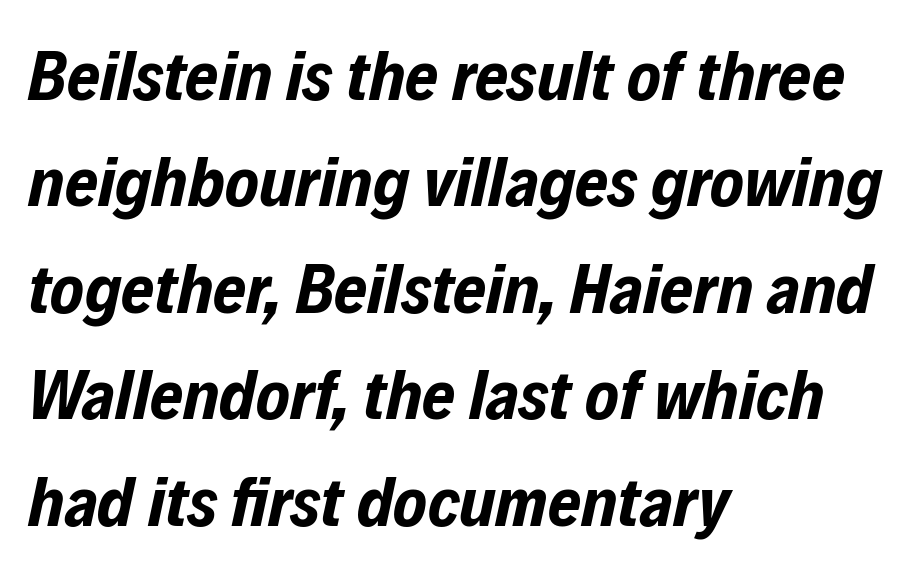
Q: Is the text bold? A: Yes.
Q: Is the text italic (slanted)? A: Yes, it leans right by about 12 degrees.
Q: Is the text underlined? A: No.
Q: How is the paragraph aligned? A: Left-aligned.
Q: Is the spacing between letters normal or unusually wide? A: Normal.
Q: Is the spacing between lines tight, normal or loose? A: Normal.
Q: Width (condensed, normal, or wide)? A: Condensed.
Q: Stroke contrast? A: Low.
Q: x-height? A: Medium.
Q: Monospaced? A: No.
